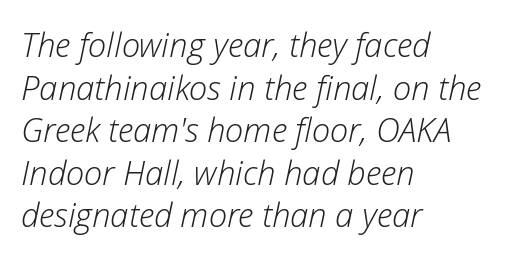
The image shows 33 px light type, italic (leaning right); set left-aligned, normal line spacing (1.29x), normal letter spacing, not underlined; low stroke contrast and a medium x-height.
